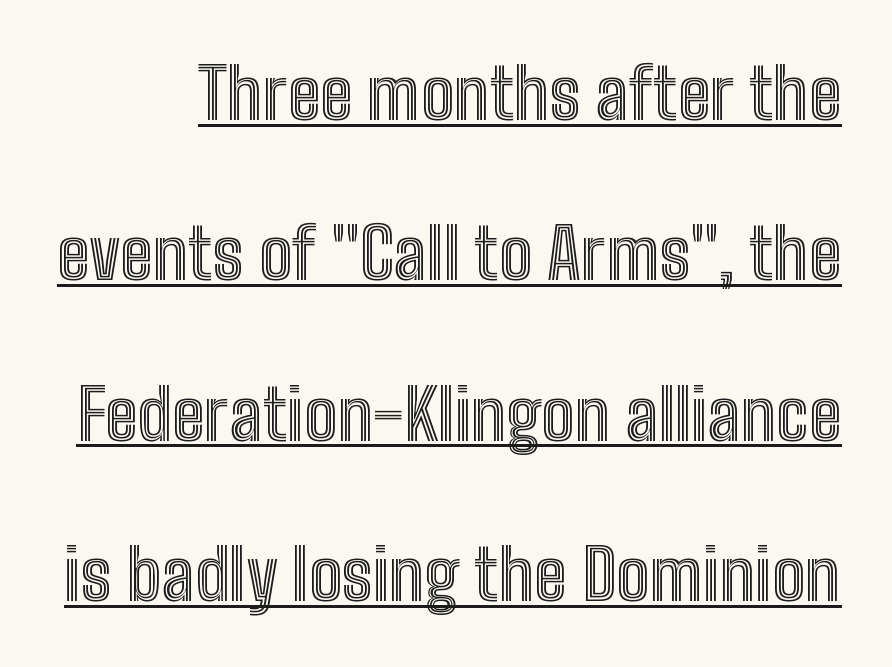
Do the characters align in a grid? No, the font is proportional. This sample trades compactness for vertical openness between lines. Do the letters lean? They stand straight. Tracking value appears to be zero — textbook default spacing. Emphasis is given by a line drawn under the lettering.
